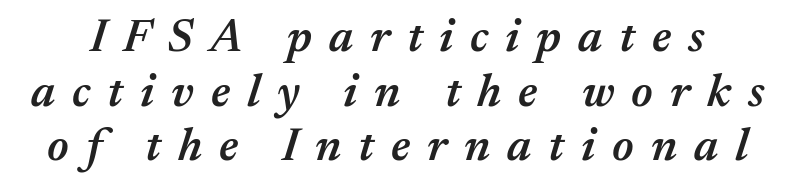
The image shows 47 px semibold type, italic (leaning right); set line spacing 1.16x, unusually wide letter spacing (+0.36 em), not underlined; medium stroke contrast and a medium x-height.
